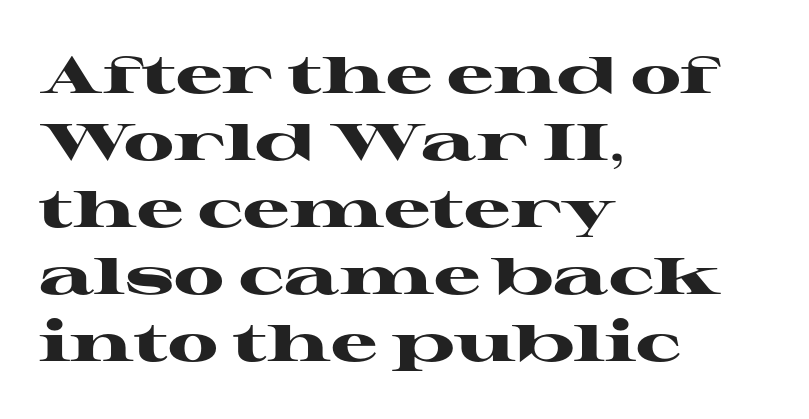
The image shows 52 px heavy, wide serif type, upright; set left-aligned, normal line spacing (1.29x), normal letter spacing, not underlined; high stroke contrast and a medium x-height.
